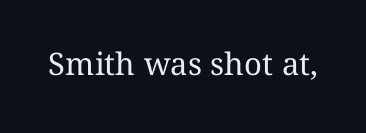
{"italic": "no", "bold": "no", "weight": "regular", "width": "normal", "stroke_contrast": "medium", "x_height": "medium", "monospaced": "no", "underline": "no", "letter_spacing": "normal", "letter_spacing_em": 0.0, "glyph_px": 31}
